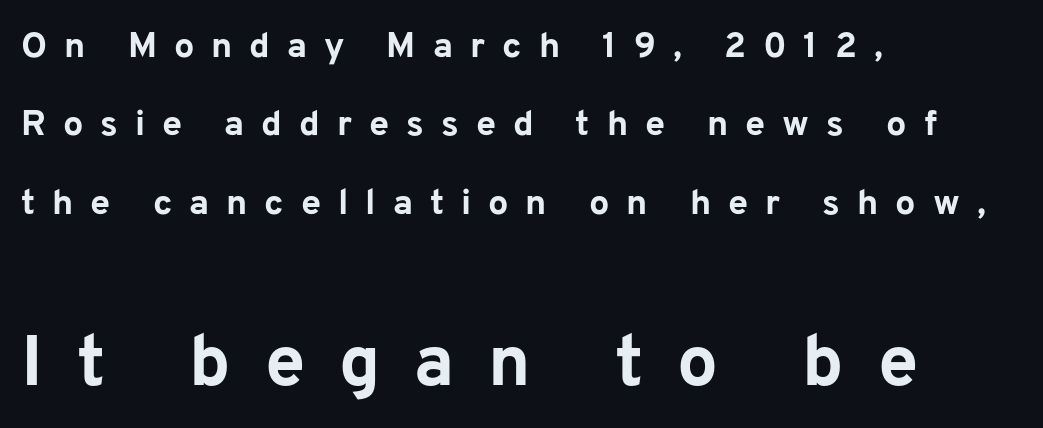
The image shows 72 px bold sans-serif type, upright; set left-aligned, loose line spacing (2.18x), unusually wide letter spacing (+0.47 em), not underlined; the second (bottom) block is 2.0x larger; low stroke contrast and a medium x-height.
